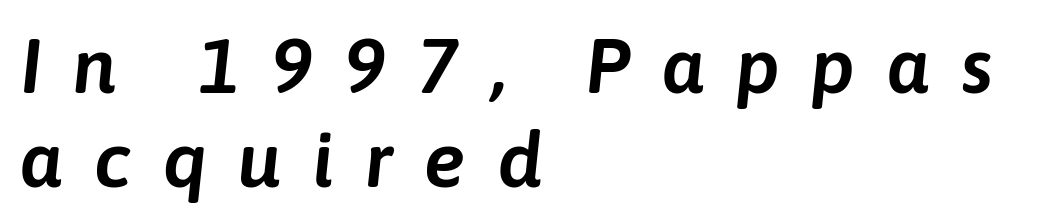
Q: Is the text italic (slanted)? A: Yes, it leans right by about 6 degrees.
Q: Is the text underlined? A: No.
Q: How is the paragraph aligned? A: Left-aligned.
Q: Is the spacing between letters normal or unusually wide? A: Unusually wide.
Q: Width (condensed, normal, or wide)? A: Normal.
Q: Stroke contrast? A: Low.
Q: x-height? A: Medium.
Q: Monospaced? A: No.
